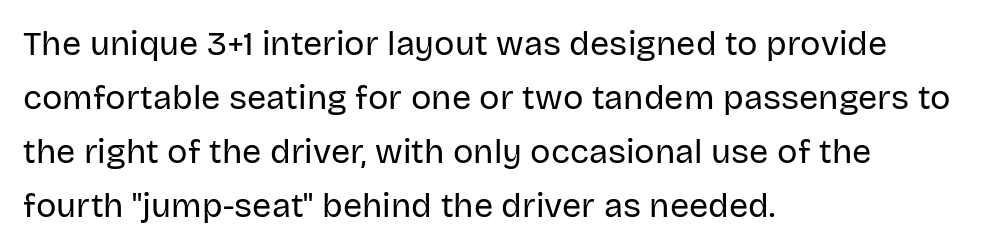
The image shows 34 px regular-weight sans-serif type, upright; set left-aligned, normal line spacing (1.59x), normal letter spacing, not underlined; low stroke contrast and a large x-height.
